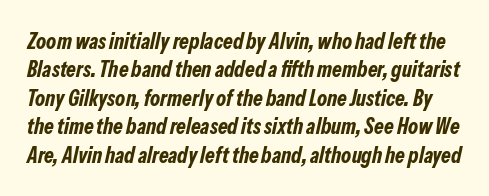
{"italic": "yes", "lean": "right", "slant_degrees": 13, "bold": "yes", "underline": "no", "line_spacing": "normal", "line_spacing_ratio": 1.29, "letter_spacing": "normal", "letter_spacing_em": 0.0, "glyph_px": 22}
